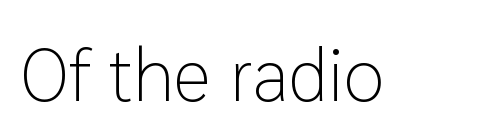
{"serif": "no", "italic": "no", "bold": "no", "weight": "light", "width": "normal", "stroke_contrast": "low", "x_height": "medium", "monospaced": "no", "underline": "no", "letter_spacing": "normal", "letter_spacing_em": 0.0, "glyph_px": 74}
